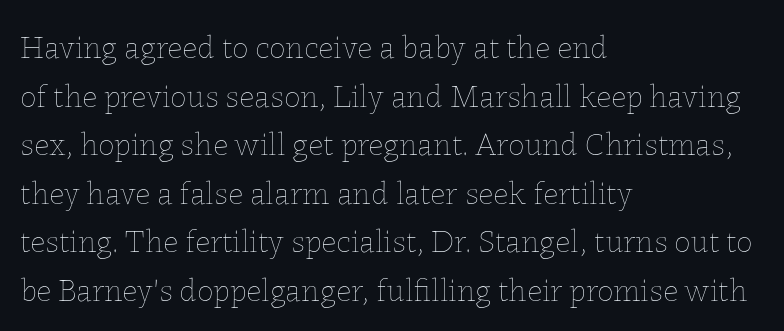
Q: Is the text bold? A: No.
Q: Is the text italic (slanted)? A: No, it is upright.
Q: Is the text underlined? A: No.
Q: How is the paragraph aligned? A: Left-aligned.
Q: Is the spacing between letters normal or unusually wide? A: Normal.
Q: Is the spacing between lines tight, normal or loose? A: Normal.
Q: Width (condensed, normal, or wide)? A: Normal.
Q: Stroke contrast? A: Low.
Q: x-height? A: Medium.
Q: Monospaced? A: No.
